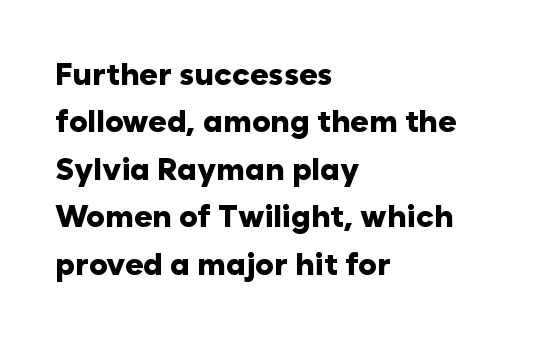
The image shows 31 px heavy sans-serif type, upright; set left-aligned, normal line spacing (1.53x), normal letter spacing, not underlined; low stroke contrast and a medium x-height.
